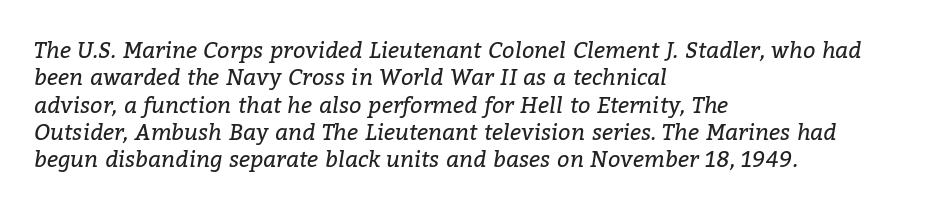
Q: Is the text bold? A: No.
Q: Is the text italic (slanted)? A: Yes, it leans right by about 9 degrees.
Q: Is the text underlined? A: No.
Q: How is the paragraph aligned? A: Left-aligned.
Q: Is the spacing between letters normal or unusually wide? A: Normal.
